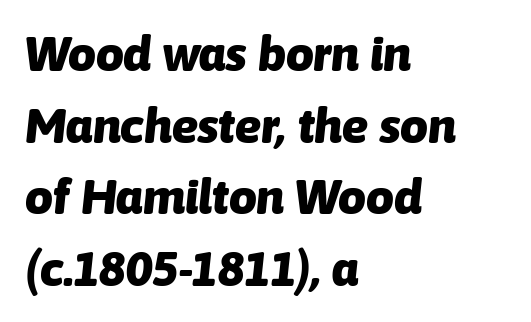
Inter-character spacing is left at the font's built-in metrics. Check the space under the baseline: it is left empty. In terms of posture, this sample is oblique. These lines stack with their left ends in a neat column. The rows are spaced the way most documents space them. Here the designer chose a conventional face with non-uniform glyph widths.
